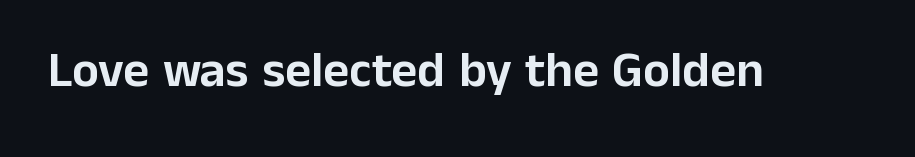
Q: Is the text italic (slanted)? A: No, it is upright.
Q: Is the typeface a serif or a sans-serif typeface? A: Sans-serif.
Q: Is the text underlined? A: No.
Q: Is the spacing between letters normal or unusually wide? A: Normal.
Q: Width (condensed, normal, or wide)? A: Normal.
Q: Stroke contrast? A: Low.
Q: x-height? A: Medium.
Q: Monospaced? A: No.
